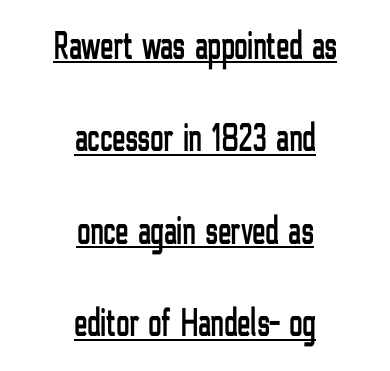
The lettering is marked with a stroke running underneath it. Centered paragraph, ragged on both sides. A typesetter would mark this as roman, not italic. No extra tracking has been applied to these lines.
